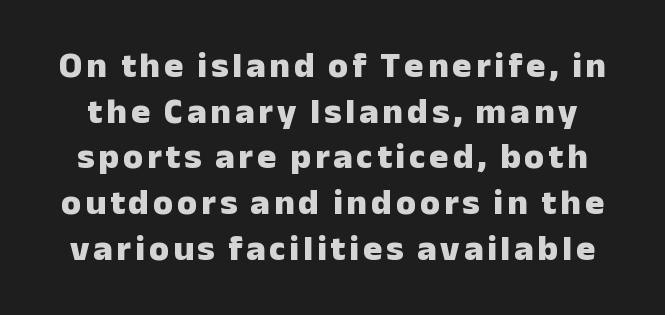
{"serif": "no", "italic": "no", "bold": "yes", "weight": "heavy", "width": "normal", "stroke_contrast": "low", "x_height": "medium", "monospaced": "no", "underline": "no", "align": "center", "line_spacing": "normal", "line_spacing_ratio": 1.27, "glyph_px": 36}
